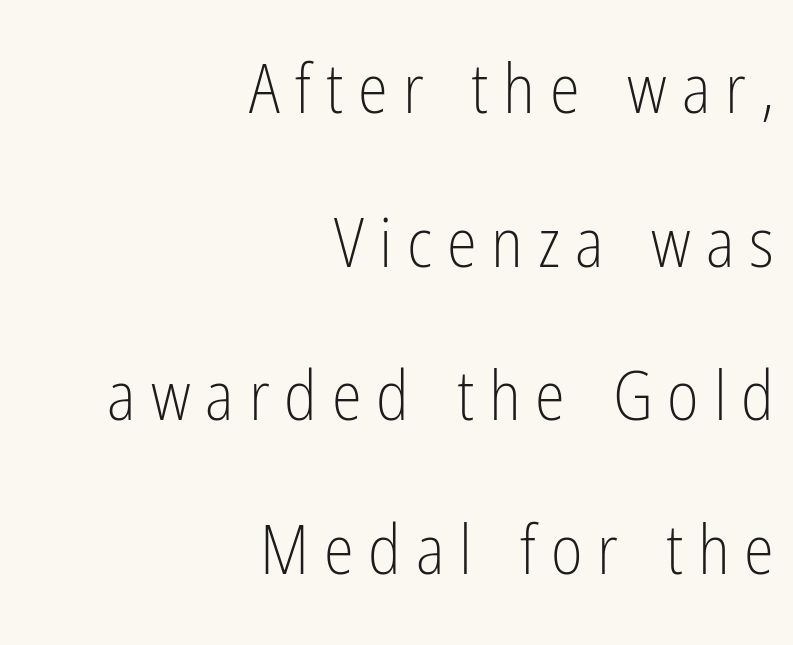
If you measured baseline to baseline, you'd find a long distance. Casual observation: everything's shoved over to the right. No letter is thick-stroked: the sample isn't bold. These lines are rendered in a variable-pitch font. This rendering employs a face without finishing strokes, i.e., a sans-serif. This sample uses an upright cut, with every glyph sitting square on the baseline.
